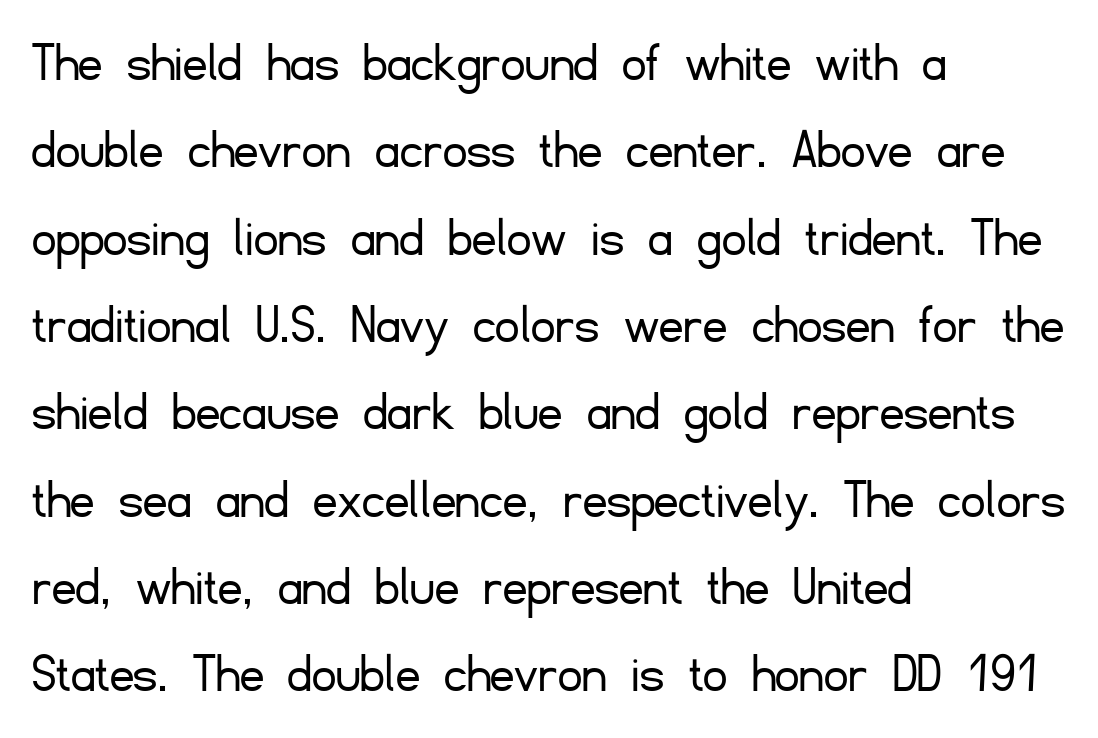
The block of text has a typical density, with ordinary space between rows. Notice how the passage keeps a crisp vertical edge on the left only. The line texture is even and compact thanks to regular tracking. Examine the stroke ends and you'll find no serifs. Check under the words: just untouched page. The weight would be labelled regular, book, light, or lighter still.
